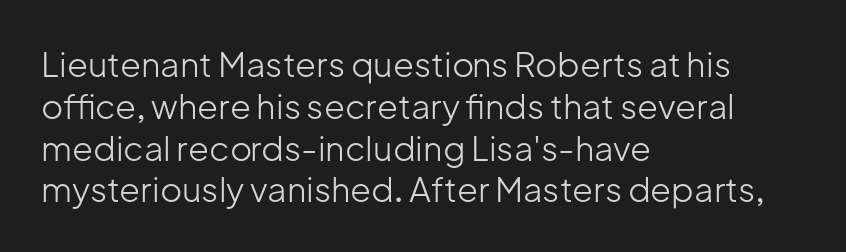
Q: Is the text bold? A: No.
Q: Is the text italic (slanted)? A: No, it is upright.
Q: Is the typeface a serif or a sans-serif typeface? A: Sans-serif.
Q: Is the text underlined? A: No.
Q: How is the paragraph aligned? A: Left-aligned.
Q: Is the spacing between letters normal or unusually wide? A: Normal.
Q: Width (condensed, normal, or wide)? A: Normal.
Q: Stroke contrast? A: Low.
Q: x-height? A: Medium.
Q: Monospaced? A: No.
